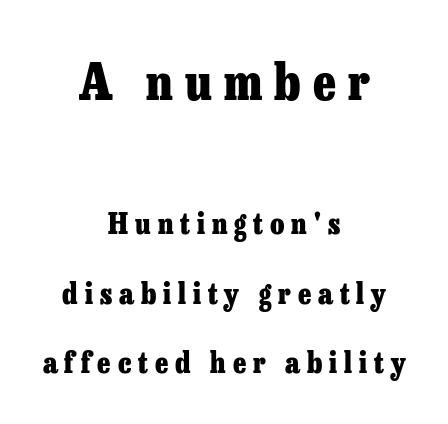
The image shows 50 px heavy serif type, upright; set centered, loose line spacing (2.4x), unusually wide letter spacing (+0.24 em), not underlined; the first (top) block is 1.72x larger; low stroke contrast and a medium x-height.
